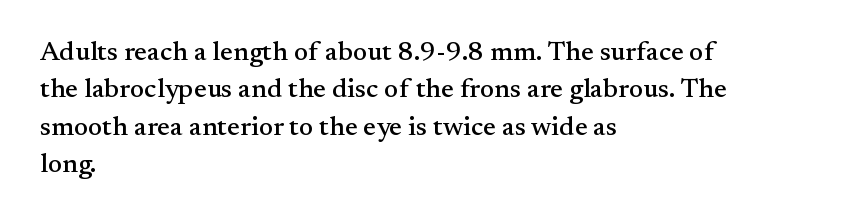
The image shows 27 px text type, upright; set left-aligned, normal line spacing (1.38x), normal letter spacing, not underlined.
